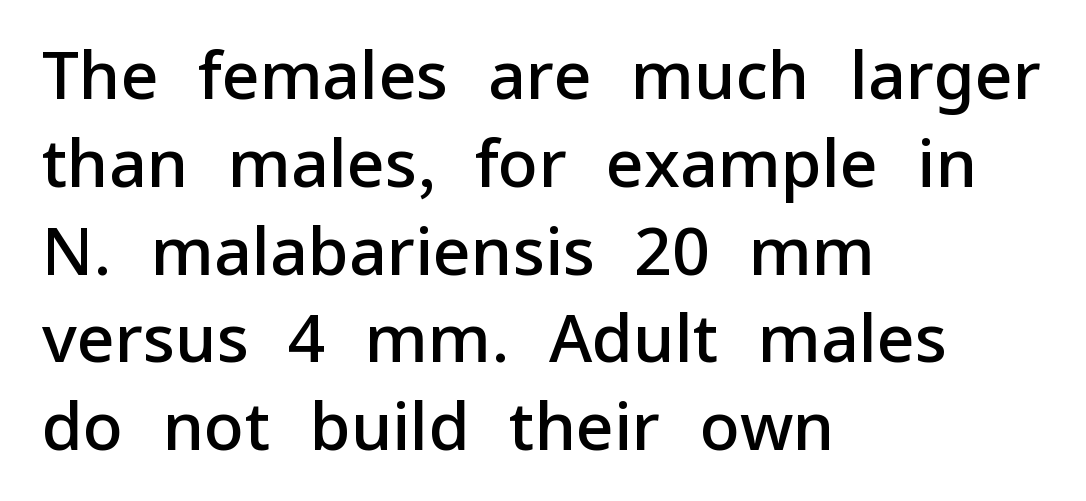
{"serif": "no", "italic": "no", "bold": "semi", "weight": "semibold", "width": "normal", "stroke_contrast": "low", "x_height": "medium", "monospaced": "no", "underline": "no", "align": "left", "line_spacing": "normal", "line_spacing_ratio": 1.33, "letter_spacing": "normal", "letter_spacing_em": 0.0, "glyph_px": 66}
